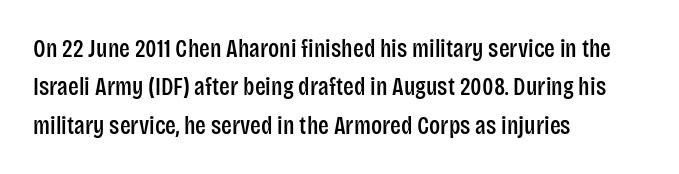
{"italic": "no", "underline": "no", "align": "left", "line_spacing": "normal", "line_spacing_ratio": 1.54, "letter_spacing": "normal", "letter_spacing_em": 0.0, "glyph_px": 25}
